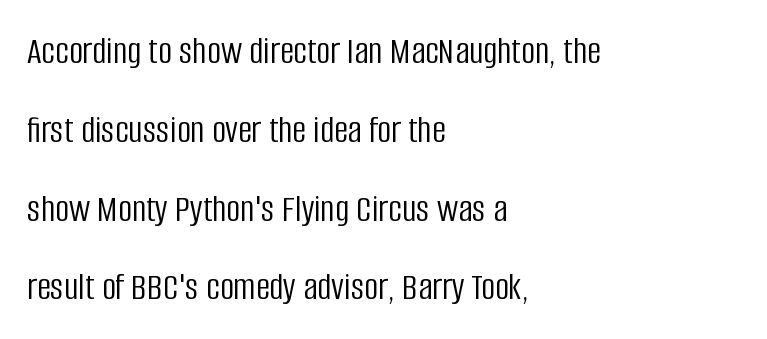
{"serif": "no", "italic": "no", "bold": "no", "weight": "light", "width": "condensed", "stroke_contrast": "low", "x_height": "large", "monospaced": "no", "underline": "no", "align": "left", "line_spacing": "loose", "line_spacing_ratio": 2.02, "letter_spacing": "normal", "letter_spacing_em": 0.0, "glyph_px": 39}
